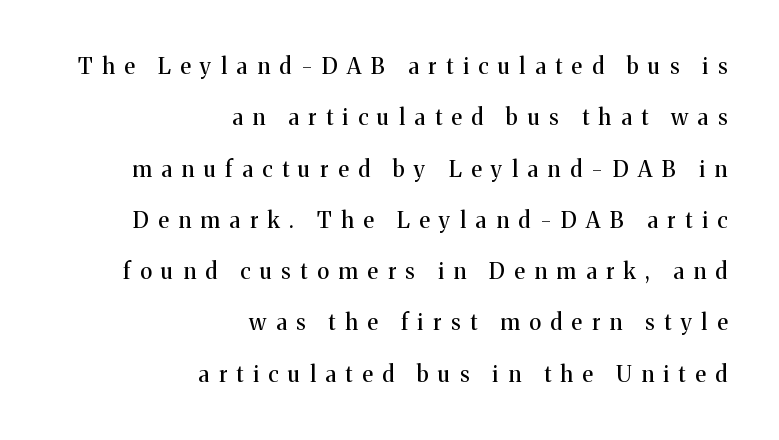
The image shows 22 px text type, upright; set right-aligned, loose line spacing (2.33x), unusually wide letter spacing (+0.44 em), not underlined.
